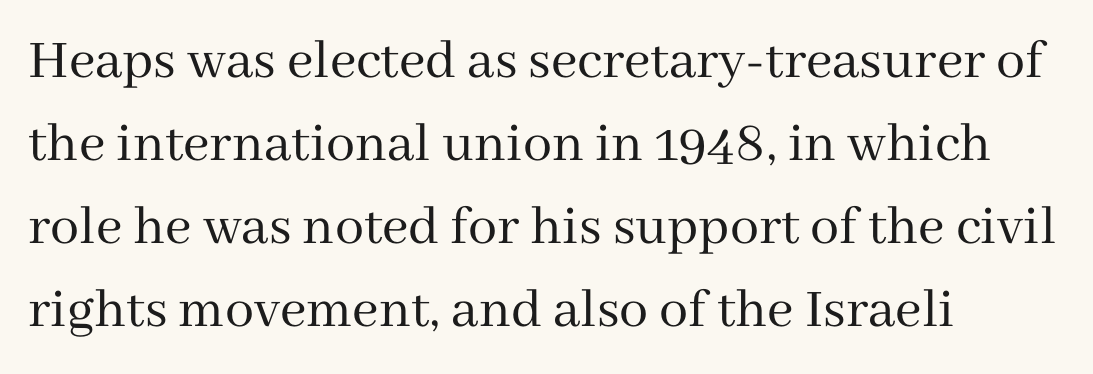
{"serif": "yes", "italic": "no", "bold": "no", "weight": "regular", "width": "normal", "stroke_contrast": "medium", "x_height": "medium", "monospaced": "no", "underline": "no", "align": "left", "line_spacing": "normal", "line_spacing_ratio": 1.43, "letter_spacing": "normal", "letter_spacing_em": 0.0, "glyph_px": 58}
